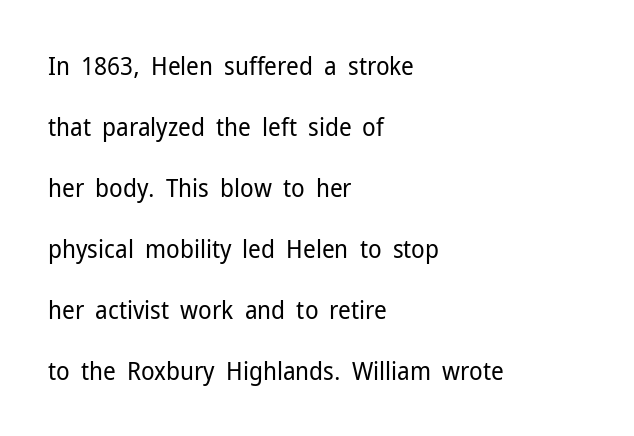
A typesetter would call this zero additional tracking. Letters have the restrained weight of plain body copy at most. Unmarked baselines from the first word to the last. Teacher's note: observe the even left margin — that is flush-left alignment.
